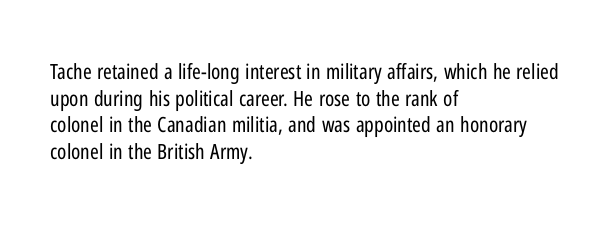
The image shows 21 px text type, upright; set left-aligned, normal line spacing (1.27x), normal letter spacing, not underlined.
